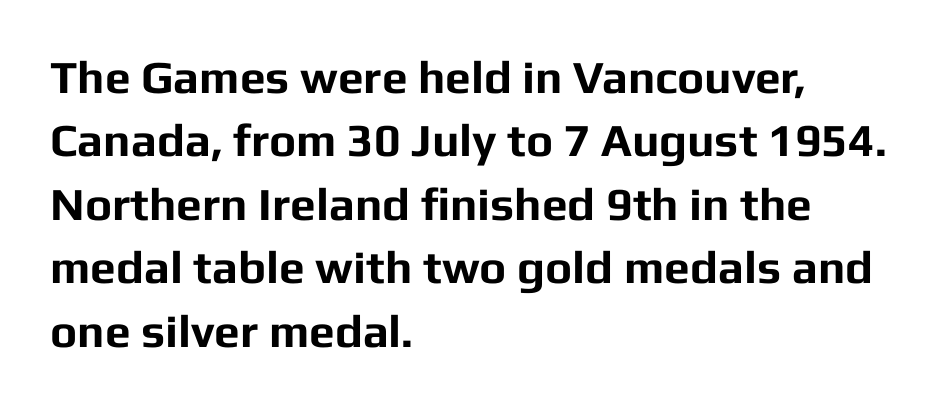
{"serif": "no", "italic": "no", "bold": "yes", "weight": "bold", "width": "normal", "stroke_contrast": "low", "x_height": "medium", "monospaced": "no", "underline": "no", "align": "left", "line_spacing": "normal", "line_spacing_ratio": 1.38, "letter_spacing": "normal", "letter_spacing_em": 0.0, "glyph_px": 46}
